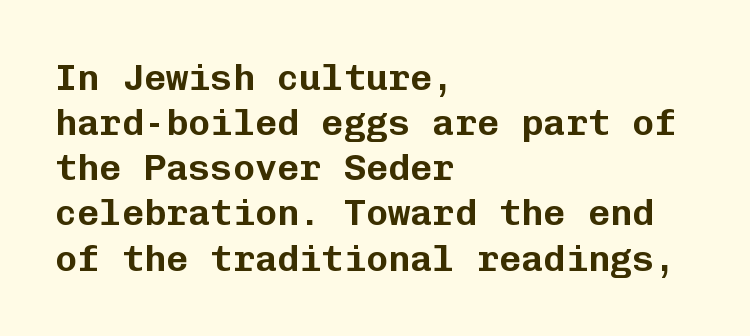
The image shows 37 px sans-serif type, upright, monospaced; set left-aligned, line spacing 1.22x, normal letter spacing, not underlined; low stroke contrast and a medium x-height.
